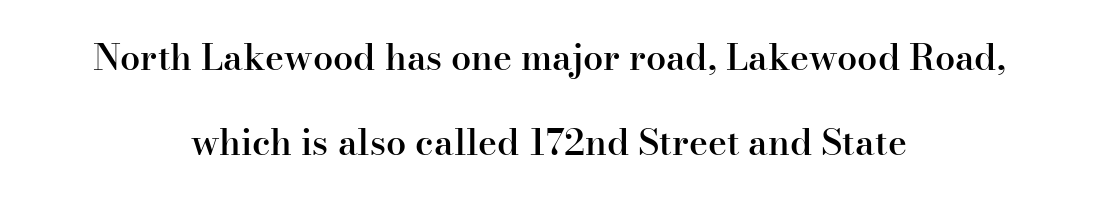
{"serif": "yes", "italic": "no", "bold": "semi", "weight": "semibold", "width": "normal", "stroke_contrast": "high", "x_height": "small", "monospaced": "no", "underline": "no", "align": "center", "line_spacing": "loose", "line_spacing_ratio": 2.37, "letter_spacing": "normal", "letter_spacing_em": 0.0, "glyph_px": 36}
